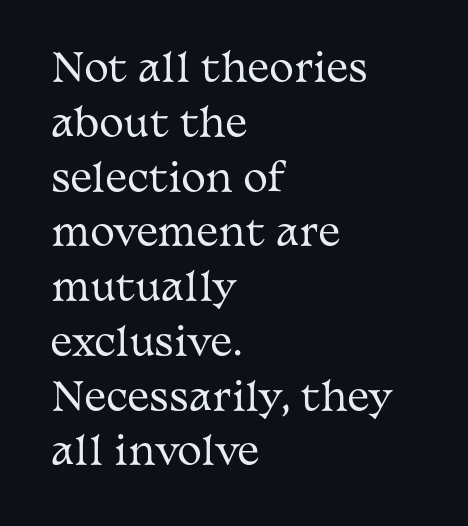
{"serif": "yes", "italic": "no", "bold": "no", "weight": "regular", "width": "wide", "stroke_contrast": "medium", "x_height": "medium", "monospaced": "no", "underline": "no", "align": "left", "line_spacing": "normal", "line_spacing_ratio": 1.48, "letter_spacing": "normal", "letter_spacing_em": 0.0, "glyph_px": 37}
